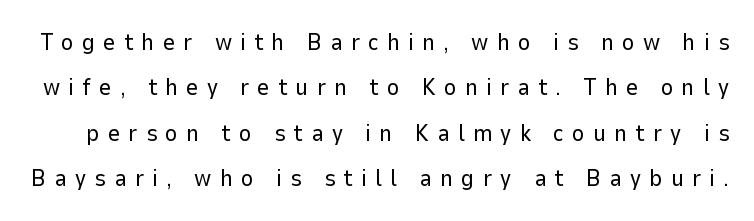
{"italic": "no", "bold": "no", "underline": "no", "line_spacing_ratio": 1.89, "letter_spacing": "wide", "letter_spacing_em": 0.34, "glyph_px": 24}
